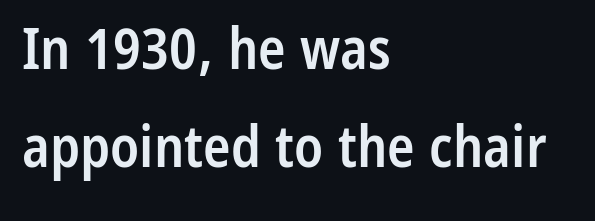
{"serif": "no", "italic": "no", "bold": "semi", "weight": "semibold", "width": "condensed", "stroke_contrast": "low", "x_height": "medium", "monospaced": "no", "underline": "no", "align": "left", "line_spacing_ratio": 1.72, "letter_spacing": "normal", "letter_spacing_em": 0.0, "glyph_px": 57}
